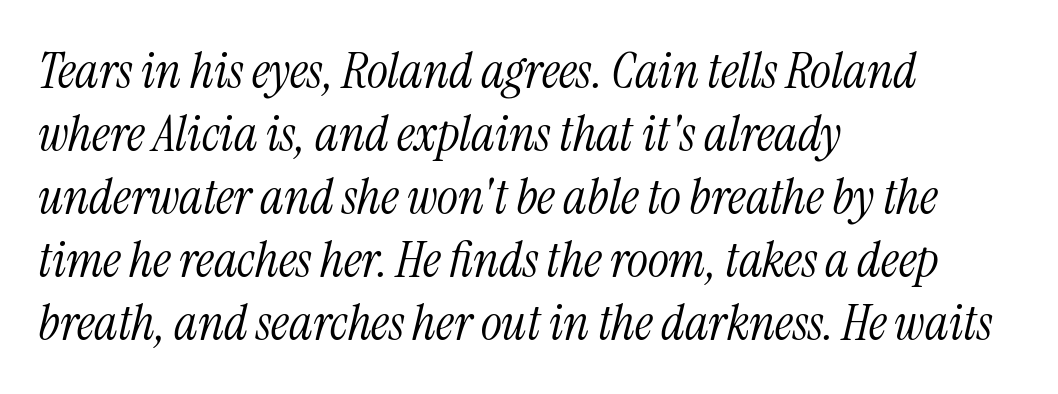
Lines of text with bare space underneath. The vertical gap from one line to the next is medium. The face used here is proportionally spaced, like ordinary book or web type. Ink coverage per letter is moderate at most. The type family on display is of the serif kind. The rag falls on the right side of this text block.
